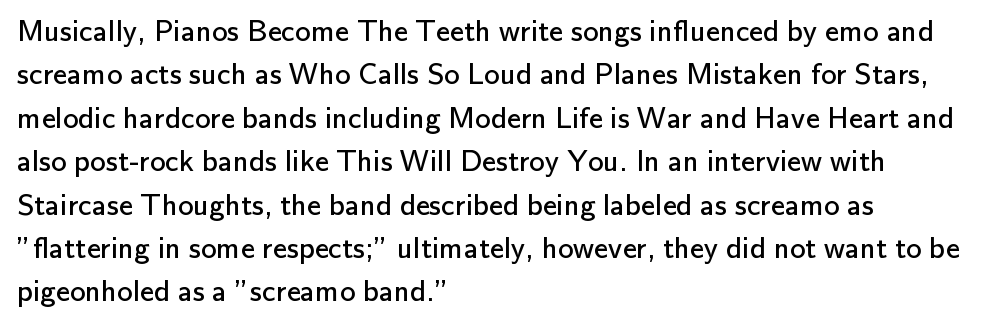
{"serif": "no", "italic": "no", "bold": "no", "weight": "regular", "width": "normal", "stroke_contrast": "low", "x_height": "small", "monospaced": "no", "underline": "no", "align": "left", "line_spacing": "normal", "line_spacing_ratio": 1.4, "letter_spacing": "normal", "letter_spacing_em": 0.0, "glyph_px": 31}
